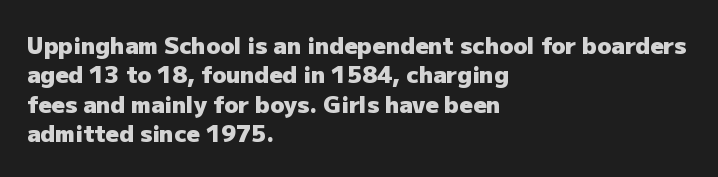
In terms of posture, this sample is upright. Whoever set this chose a conventional vertical rhythm. The space directly below the letters is spotless. A typesetter would call this zero additional tracking.
